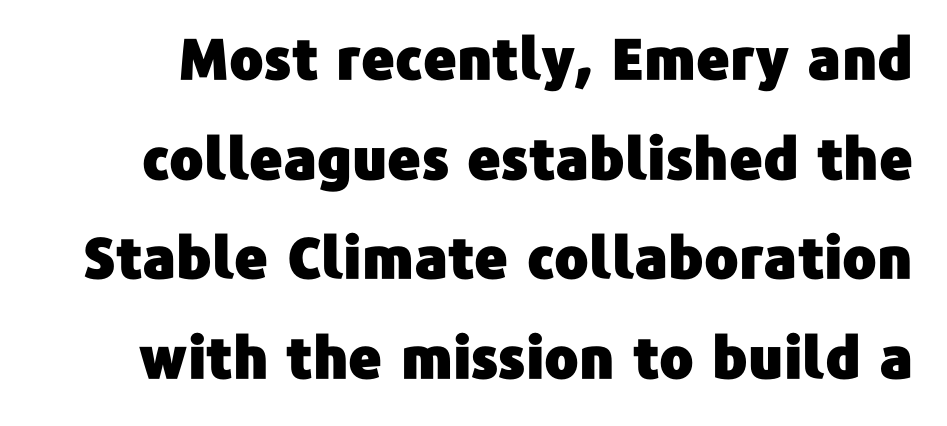
{"serif": "no", "italic": "no", "width": "normal", "stroke_contrast": "low", "x_height": "medium", "monospaced": "no", "underline": "no", "line_spacing_ratio": 1.75, "letter_spacing": "normal", "letter_spacing_em": 0.0, "glyph_px": 57}
